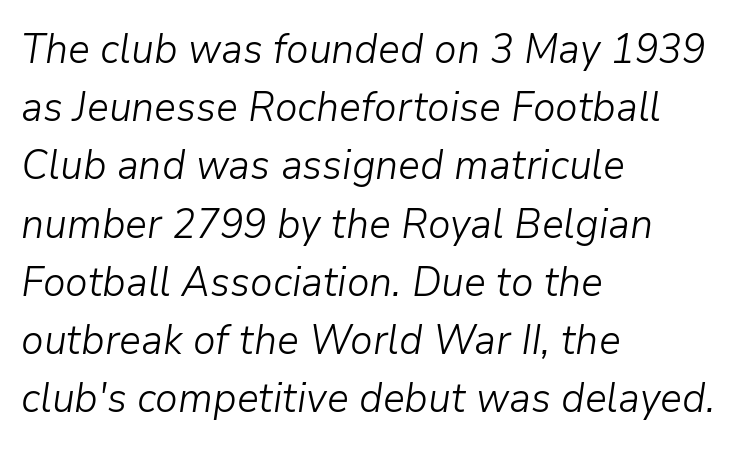
The image shows 41 px light type, italic (leaning right); set left-aligned, normal line spacing (1.42x), normal letter spacing, not underlined; low stroke contrast and a medium x-height.
